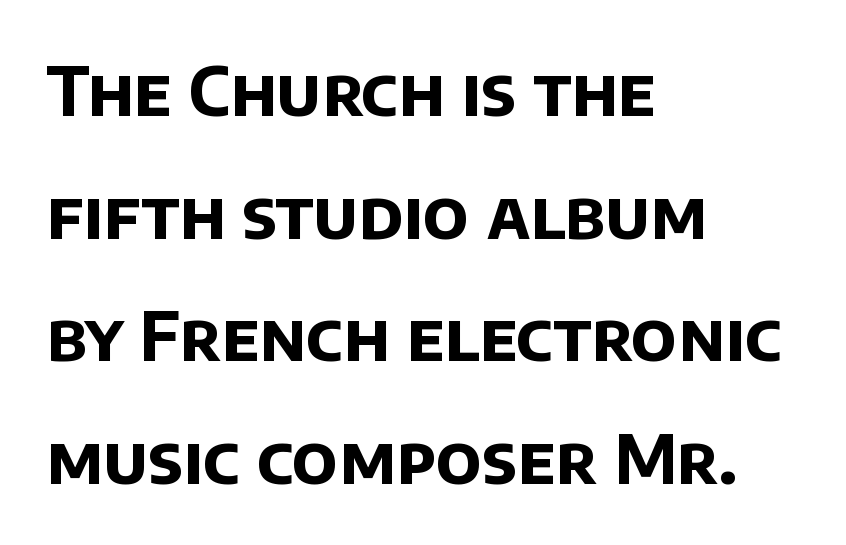
The typesetter chose a ragged-right arrangement here. Each word holds together tightly as a unit, with standard inter-letter gaps. The glyphs are unaccompanied by any horizontal stroke below them. Note the varied advance widths — an 'i' is clearly narrower than an 'm'. The rendering shows plain stroke endings on the letterforms — a sans-serif design. Chunky letters — that's bold for sure.
